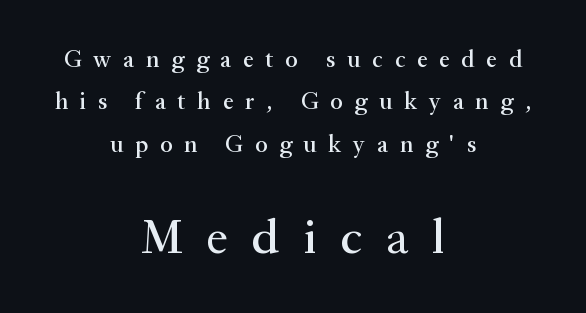
{"serif": "yes", "italic": "no", "width": "normal", "stroke_contrast": "medium", "x_height": "small", "monospaced": "no", "underline": "no", "align": "center", "line_spacing_ratio": 1.77, "letter_spacing": "wide", "letter_spacing_em": 0.49, "larger_block": "second", "size_ratio": 2.04, "glyph_px": 49}
